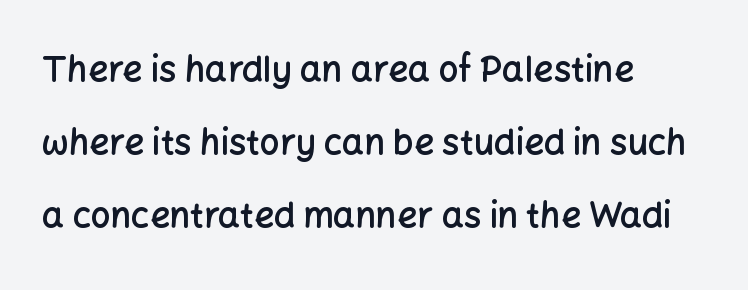
Bold? Not quite — semibold, heavier than regular but stopping short. The lines are quadded left. No extra tracking has been applied to these lines. You could not count columns in this text — the font is proportionally spaced. The space beneath each line is pristine and unruled. Quick note: not italic, upright.
